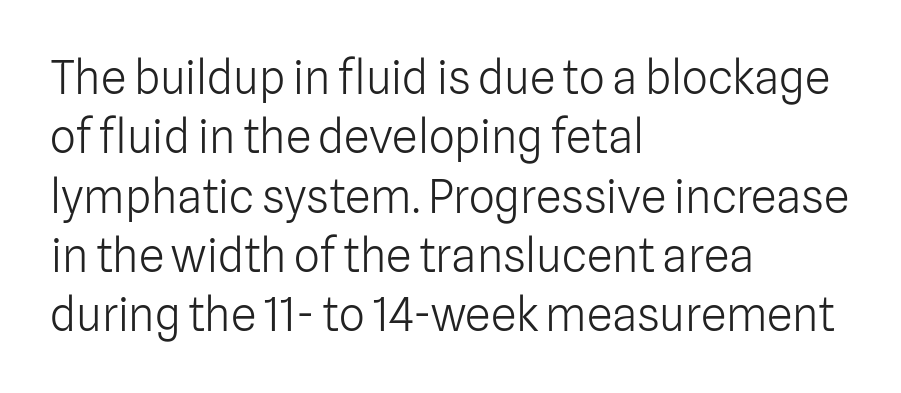
The image shows 46 px light sans-serif type, upright; set left-aligned, normal line spacing (1.29x), normal letter spacing, not underlined; low stroke contrast and a medium x-height.
